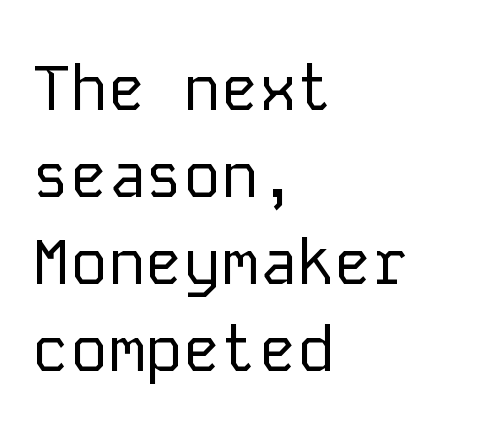
Q: Is the text bold? A: No.
Q: Is the text italic (slanted)? A: No, it is upright.
Q: Is the typeface a serif or a sans-serif typeface? A: Sans-serif.
Q: Is the text underlined? A: No.
Q: How is the paragraph aligned? A: Left-aligned.
Q: Is the spacing between letters normal or unusually wide? A: Normal.
Q: Is the spacing between lines tight, normal or loose? A: Normal.
Q: Width (condensed, normal, or wide)? A: Normal.
Q: Stroke contrast? A: Low.
Q: x-height? A: Medium.
Q: Monospaced? A: Yes.
